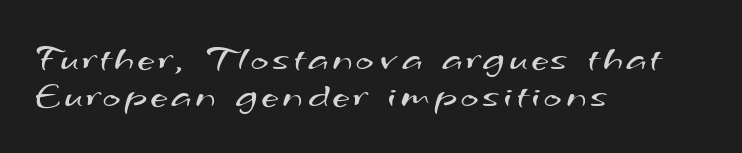
{"serif": "no", "bold": "no", "weight": "regular", "width": "wide", "stroke_contrast": "medium", "x_height": "small", "monospaced": "no", "underline": "no", "align": "left", "line_spacing": "tight", "line_spacing_ratio": 0.97, "glyph_px": 38}
